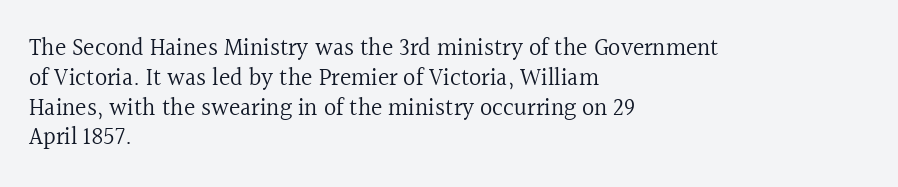
{"italic": "no", "bold": "no", "underline": "no", "align": "left", "line_spacing_ratio": 1.24, "letter_spacing": "normal", "letter_spacing_em": 0.0, "glyph_px": 24}
